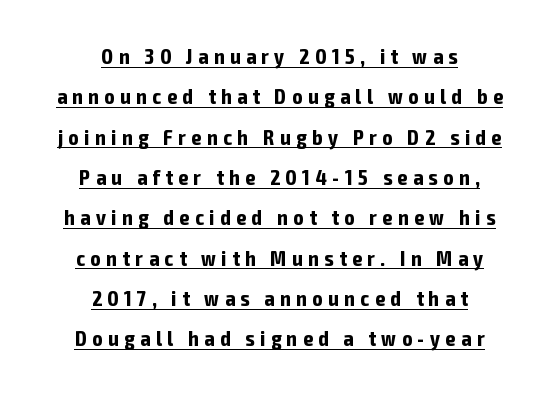
Look at the tracking — it's clearly loosened, letters drifting apart. This sample uses an upright cut, with every glyph sitting square on the baseline. Caption: lettering with a line underneath. Is the block centered? Yes — each line is placed symmetrically about the middle.
